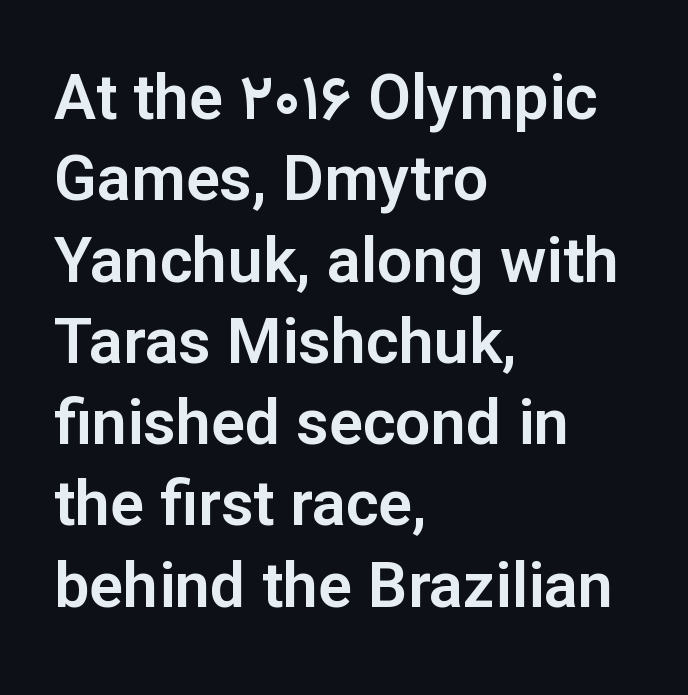
Which margin do the lines hug? The left one — the right edge is uneven. The letters stand straight up with perfectly vertical stems. The zone under the glyphs is completely vacant. The passage shown is typed in a proportional face where columns would drift. Each word holds together tightly as a unit, with standard inter-letter gaps. Typographically, this falls in the sans-serif category.
